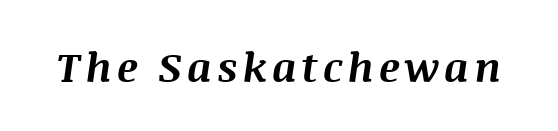
Only glyphs here, with clear space below each row. Style check: oblique. Heft: maximum for text — a bold. A typesetter would call this proportional, since set widths differ per character.
